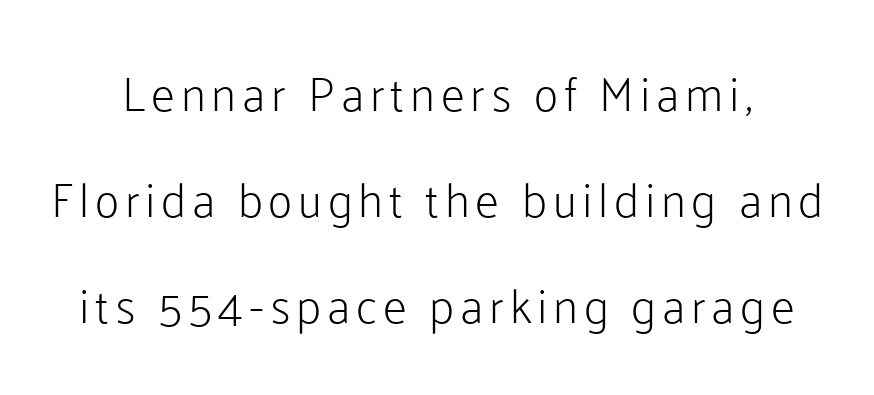
The image shows 48 px light sans-serif type, upright; set loose line spacing (2.21x), not underlined; low stroke contrast and a medium x-height.
